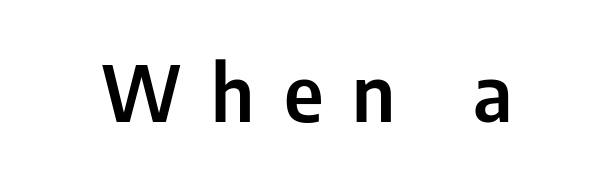
The image shows 78 px condensed sans-serif type, upright; set unusually wide letter spacing (+0.38 em), not underlined; low stroke contrast and a medium x-height.
